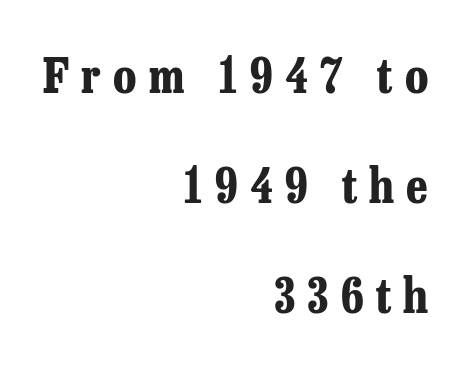
The image shows 49 px bold, condensed serif type, upright; set right-aligned, loose line spacing (2.25x), unusually wide letter spacing (+0.25 em), not underlined; low stroke contrast and a medium x-height.
